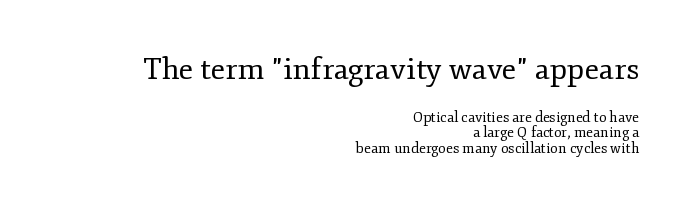
The image shows 30 px regular-weight serif type, upright; set right-aligned, tight line spacing (1.12x), normal letter spacing, not underlined; the first (top) block is 2.14x larger; low stroke contrast and a small x-height.
